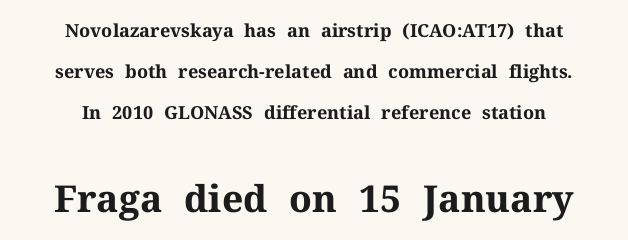
{"serif": "yes", "italic": "no", "bold": "yes", "weight": "bold", "width": "normal", "stroke_contrast": "medium", "x_height": "medium", "monospaced": "no", "underline": "no", "align": "center", "line_spacing": "loose", "line_spacing_ratio": 2.29, "letter_spacing": "normal", "letter_spacing_em": 0.0, "larger_block": "second", "size_ratio": 2.06, "glyph_px": 37}
